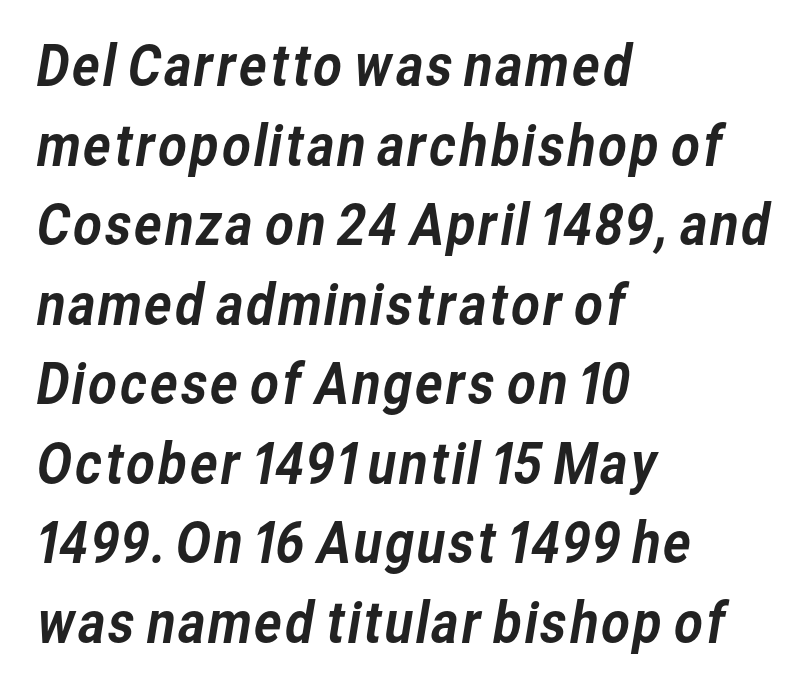
Q: Is the typeface a serif or a sans-serif typeface? A: Sans-serif.
Q: Is the text underlined? A: No.
Q: How is the paragraph aligned? A: Left-aligned.
Q: Is the spacing between letters normal or unusually wide? A: Normal.
Q: Is the spacing between lines tight, normal or loose? A: Normal.
Q: Width (condensed, normal, or wide)? A: Normal.
Q: Stroke contrast? A: Low.
Q: x-height? A: Medium.
Q: Monospaced? A: No.
